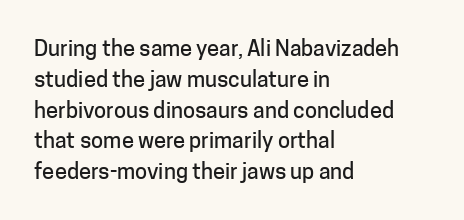
{"italic": "no", "underline": "no", "align": "left", "line_spacing": "normal", "line_spacing_ratio": 1.4, "letter_spacing": "normal", "letter_spacing_em": 0.0, "glyph_px": 22}
